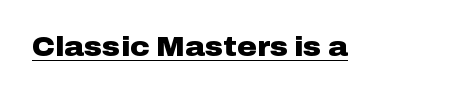
The letters stand straight up with perfectly vertical stems. Between one letter and the next there's only the usual sliver of space. Underlining? Definitely there. Strokes here are thick enough to call this a true bold.
